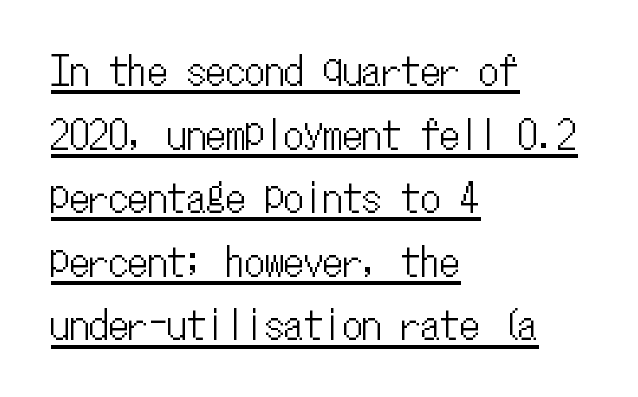
{"italic": "no", "width": "condensed", "stroke_contrast": "low", "x_height": "medium", "monospaced": "yes", "underline": "yes", "align": "left", "line_spacing": "normal", "line_spacing_ratio": 1.63, "letter_spacing": "normal", "letter_spacing_em": 0.0, "glyph_px": 39}
